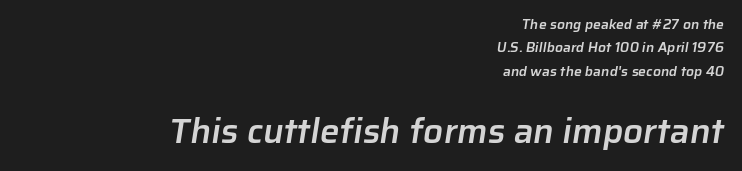
Q: Is the text bold? A: Semi-bold.
Q: Is the typeface a serif or a sans-serif typeface? A: Sans-serif.
Q: Is the text underlined? A: No.
Q: How is the paragraph aligned? A: Right-aligned.
Q: Is the spacing between letters normal or unusually wide? A: Normal.
Q: Is the spacing between lines tight, normal or loose? A: Normal.
Q: Which block of text is set in a larger size, the first (top) or the second (bottom)? A: The second (bottom) one.
Q: Width (condensed, normal, or wide)? A: Normal.
Q: Stroke contrast? A: Low.
Q: x-height? A: Medium.
Q: Monospaced? A: No.
